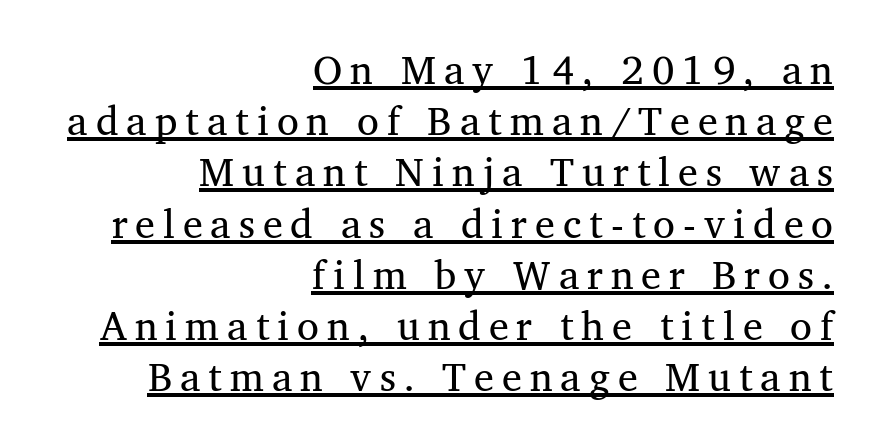
{"serif": "yes", "italic": "no", "width": "normal", "stroke_contrast": "medium", "x_height": "medium", "monospaced": "no", "underline": "yes", "align": "right", "line_spacing": "normal", "line_spacing_ratio": 1.28, "letter_spacing": "wide", "letter_spacing_em": 0.2, "glyph_px": 40}
